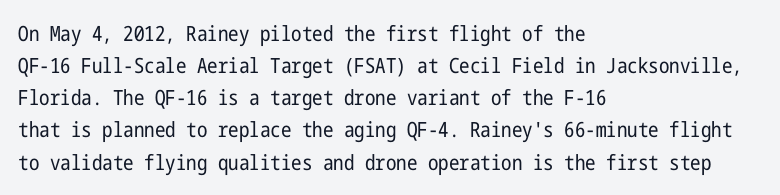
Is the block centered? No — it sits flush against the left margin. Honestly, the row spacing looks completely unremarkable. Check under the words: just untouched page. Ascenders rise straight up at ninety degrees. Nobody touched the tracking dial on this one.
